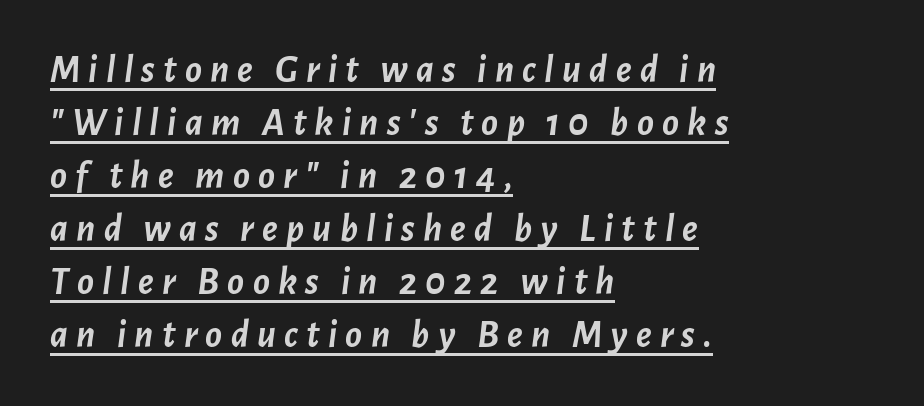
{"italic": "yes", "lean": "right", "slant_degrees": 7, "bold": "yes", "weight": "semibold", "width": "normal", "stroke_contrast": "low", "x_height": "medium", "monospaced": "no", "underline": "yes", "align": "left", "line_spacing": "normal", "line_spacing_ratio": 1.36, "letter_spacing": "wide", "letter_spacing_em": 0.21, "glyph_px": 39}
